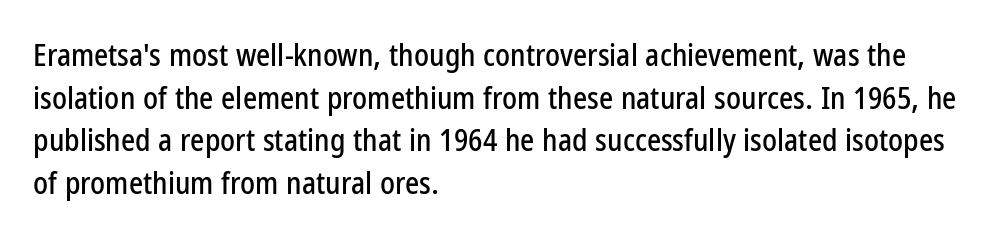
Regarding serifs, this sample does without them. Layout note: lines flush left. Descenders hang freely into open space. The face used here is proportionally spaced, like ordinary book or web type. Does the leading feel generous? No, just average.
